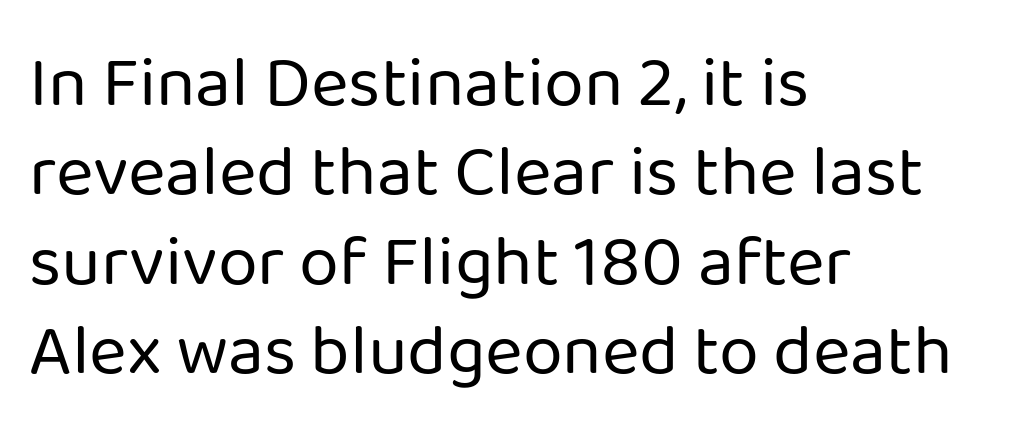
The image shows 72 px regular-weight sans-serif type, upright; set left-aligned, line spacing 1.24x, normal letter spacing, not underlined; low stroke contrast and a medium x-height.
